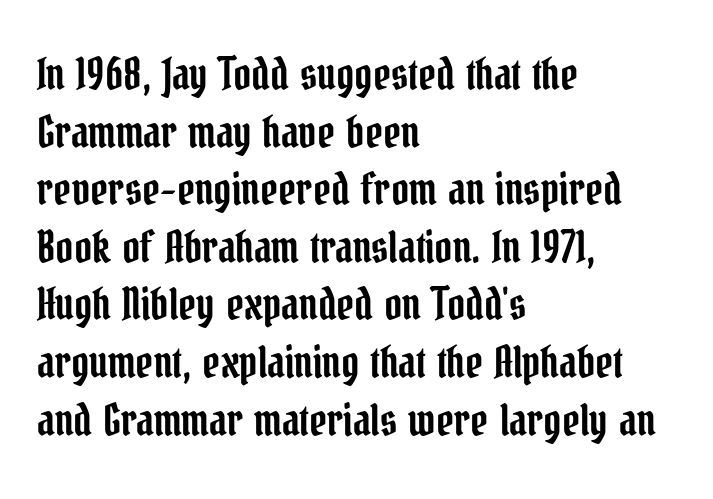
{"serif": "yes", "italic": "no", "width": "condensed", "stroke_contrast": "low", "x_height": "medium", "monospaced": "no", "underline": "no", "align": "left", "line_spacing": "normal", "line_spacing_ratio": 1.34, "letter_spacing": "normal", "letter_spacing_em": 0.0, "glyph_px": 43}
